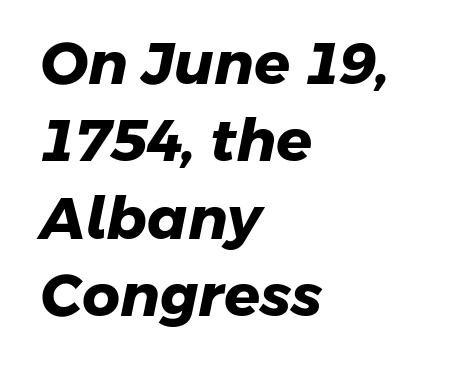
{"serif": "no", "bold": "yes", "weight": "heavy", "width": "normal", "stroke_contrast": "low", "x_height": "medium", "monospaced": "no", "underline": "no", "align": "left", "line_spacing": "normal", "line_spacing_ratio": 1.31, "letter_spacing": "normal", "letter_spacing_em": 0.0, "glyph_px": 59}
